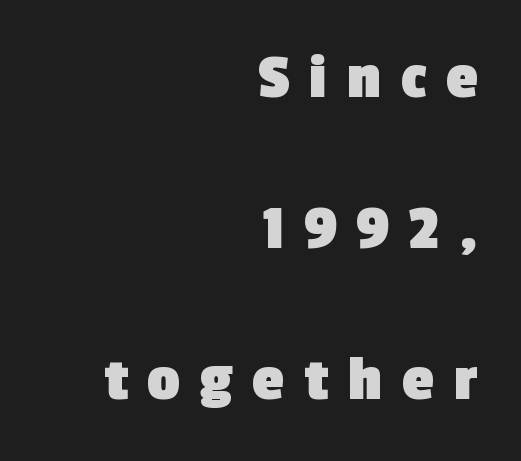
The image shows 64 px heavy sans-serif type; set right-aligned, loose line spacing (2.36x), unusually wide letter spacing (+0.31 em), not underlined; a medium x-height.
